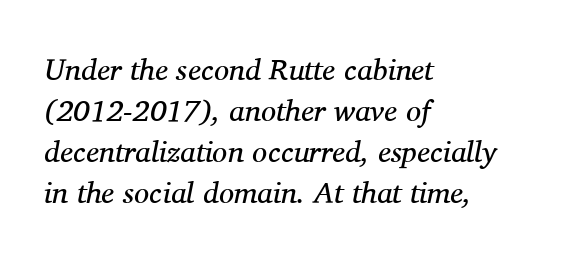
Q: Is the text bold? A: No.
Q: Is the text italic (slanted)? A: Yes, it leans right by about 11 degrees.
Q: Is the typeface a serif or a sans-serif typeface? A: Serif.
Q: Is the text underlined? A: No.
Q: How is the paragraph aligned? A: Left-aligned.
Q: Is the spacing between letters normal or unusually wide? A: Normal.
Q: Is the spacing between lines tight, normal or loose? A: Normal.
Q: Width (condensed, normal, or wide)? A: Normal.
Q: Stroke contrast? A: Medium.
Q: x-height? A: Medium.
Q: Monospaced? A: No.
